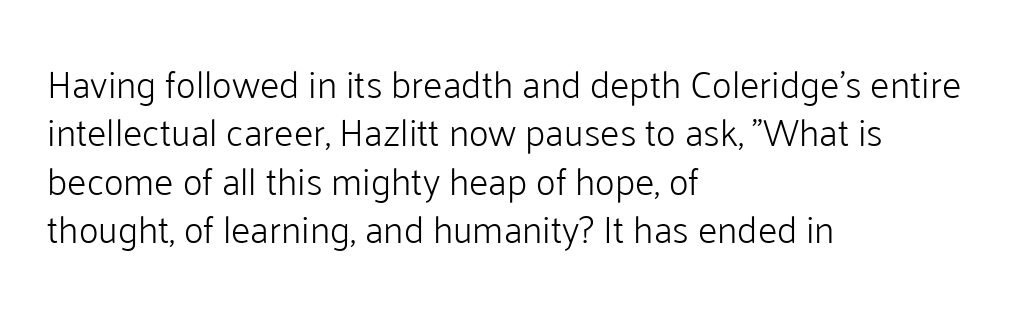
Q: Is the text bold? A: No.
Q: Is the text italic (slanted)? A: No, it is upright.
Q: Is the typeface a serif or a sans-serif typeface? A: Sans-serif.
Q: Is the text underlined? A: No.
Q: How is the paragraph aligned? A: Left-aligned.
Q: Is the spacing between letters normal or unusually wide? A: Normal.
Q: Is the spacing between lines tight, normal or loose? A: Normal.
Q: Width (condensed, normal, or wide)? A: Normal.
Q: Stroke contrast? A: Low.
Q: x-height? A: Medium.
Q: Monospaced? A: No.
